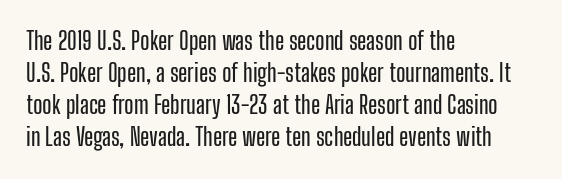
Q: Is the text italic (slanted)? A: No, it is upright.
Q: Is the text underlined? A: No.
Q: How is the paragraph aligned? A: Left-aligned.
Q: Is the spacing between letters normal or unusually wide? A: Normal.
Q: Is the spacing between lines tight, normal or loose? A: Normal.
